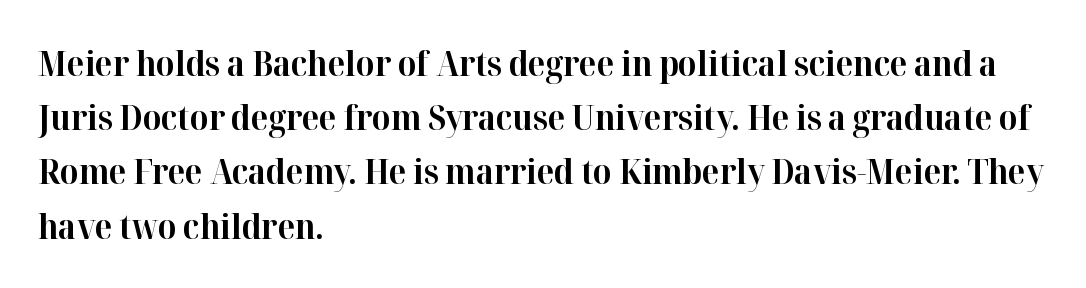
The horizontal fit of the characters is conventional and even. Varying glyph widths throughout — classic text-font behaviour. Unmarked baselines from the first word to the last. What weight is shown? A full bold with thick strokes. Small tapered or slab feet sit at the stroke ends, so this counts as serif. Is there any slant? The stems are plumb.
